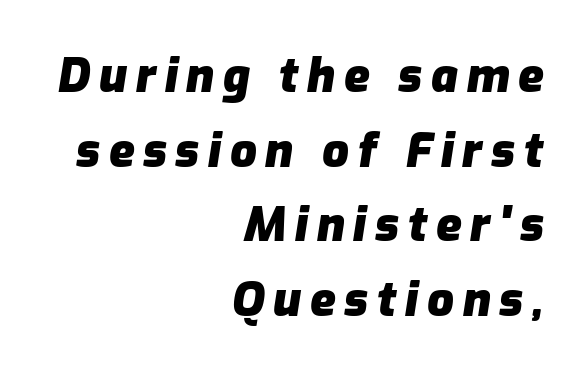
On the weight axis this lands at bold, roughly 700. Looks like regular typesetting: each glyph gets only the width it needs. If you measured baseline to baseline, you'd find a middling distance. Bare-footed words on every line.
